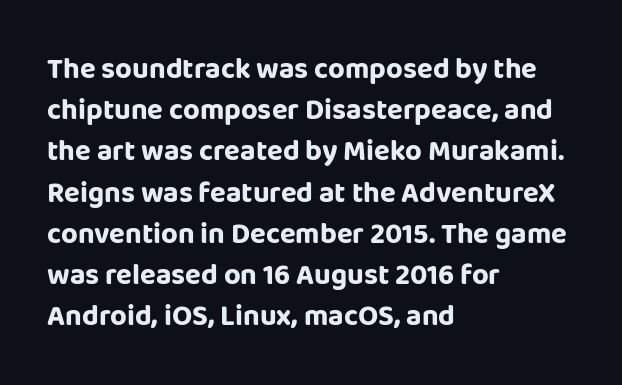
Q: Is the text bold? A: Yes.
Q: Is the text italic (slanted)? A: No, it is upright.
Q: Is the typeface a serif or a sans-serif typeface? A: Sans-serif.
Q: Is the text underlined? A: No.
Q: How is the paragraph aligned? A: Left-aligned.
Q: Is the spacing between letters normal or unusually wide? A: Normal.
Q: Is the spacing between lines tight, normal or loose? A: Normal.
Q: Width (condensed, normal, or wide)? A: Normal.
Q: Stroke contrast? A: Low.
Q: x-height? A: Large.
Q: Monospaced? A: No.
